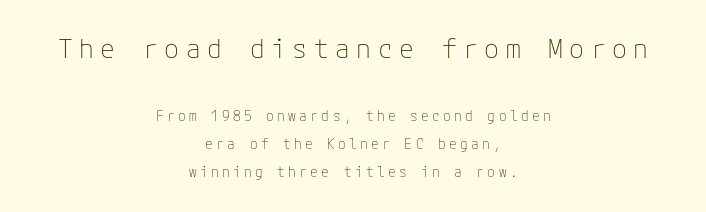
If you drew a line through each stem, it would be perfectly vertical. Rule under the text: the space is simply empty. Scale decreases going downward across the two blocks. Centered paragraph, ragged on both sides.
